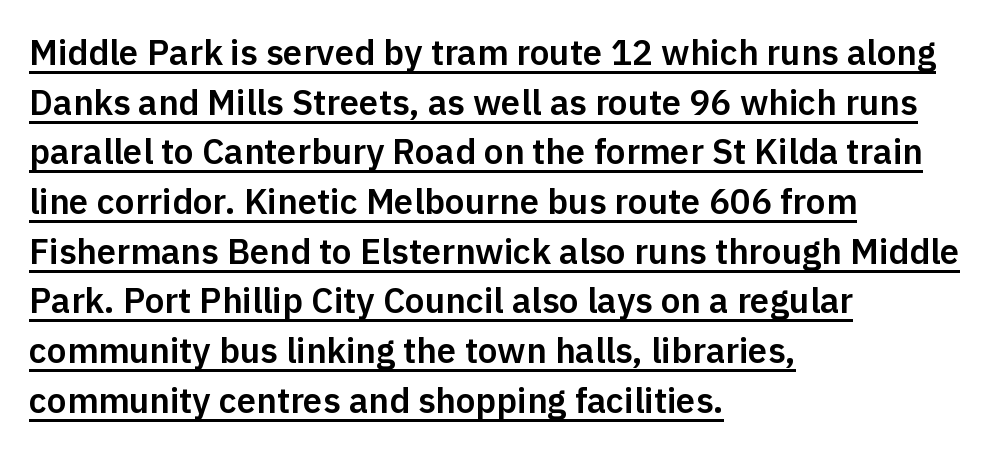
The image shows 35 px sans-serif type, upright; set left-aligned, normal line spacing (1.42x), normal letter spacing, underlined; low stroke contrast and a medium x-height.
